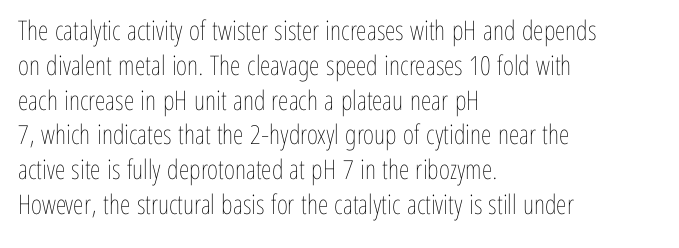
The image shows 27 px text type, upright; set left-aligned, normal line spacing (1.29x), normal letter spacing, not underlined.
